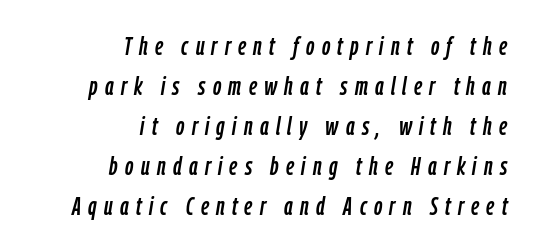
Check the space under the baseline: it is left empty. Notice how the passage keeps a crisp vertical edge on the right only. Loose tracking; the words dissolve into strings of separated letters. The passage shown stacks its lines at a standard gap. Designer's note — italics engaged.
